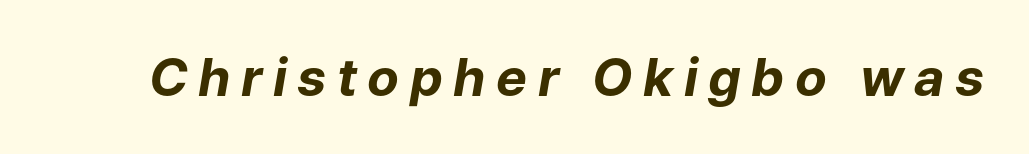
Q: Is the text bold? A: Yes.
Q: Is the text italic (slanted)? A: Yes, it leans right by about 9 degrees.
Q: Is the text underlined? A: No.
Q: Is the spacing between letters normal or unusually wide? A: Unusually wide.
Q: Width (condensed, normal, or wide)? A: Normal.
Q: Stroke contrast? A: Low.
Q: x-height? A: Medium.
Q: Monospaced? A: No.
